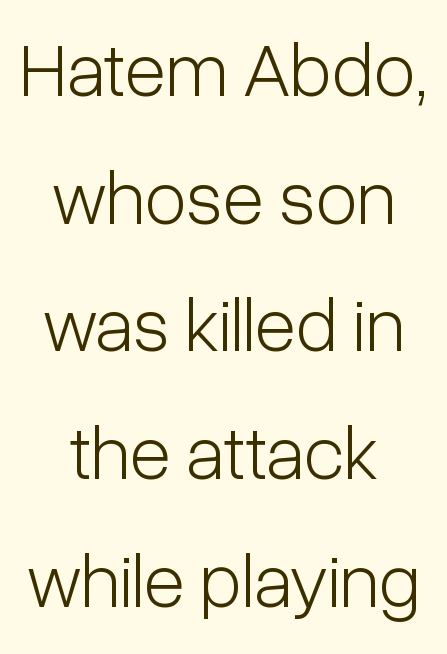
{"serif": "no", "italic": "no", "bold": "no", "weight": "light", "width": "condensed", "stroke_contrast": "low", "x_height": "medium", "monospaced": "no", "underline": "no", "align": "center", "line_spacing": "normal", "line_spacing_ratio": 1.68, "letter_spacing": "normal", "letter_spacing_em": 0.0, "glyph_px": 76}
